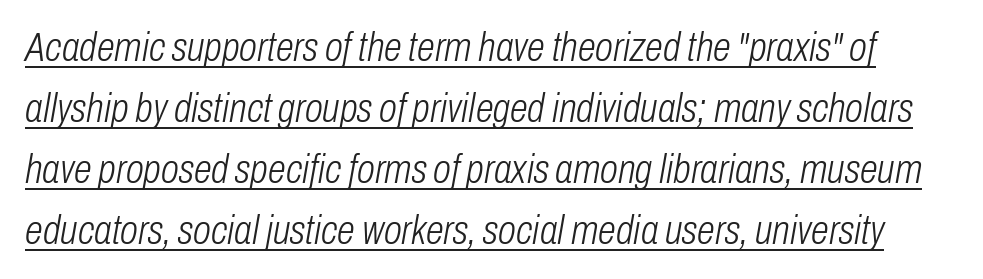
{"italic": "yes", "lean": "right", "slant_degrees": 10, "bold": "no", "weight": "light", "width": "condensed", "stroke_contrast": "low", "x_height": "medium", "monospaced": "no", "underline": "yes", "line_spacing": "normal", "line_spacing_ratio": 1.49, "letter_spacing": "normal", "letter_spacing_em": 0.0, "glyph_px": 41}
